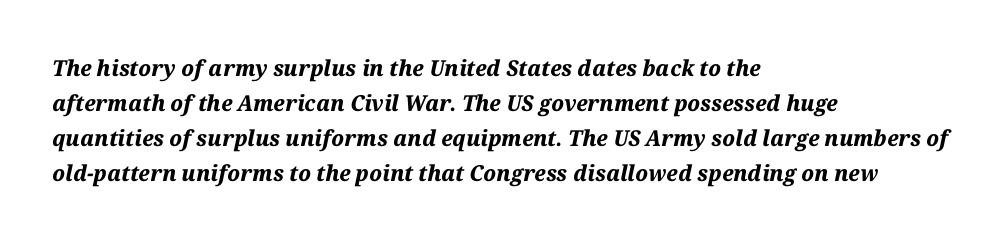
Q: Is the text bold? A: Yes.
Q: Is the text italic (slanted)? A: Yes, it leans right by about 12 degrees.
Q: Is the text underlined? A: No.
Q: How is the paragraph aligned? A: Left-aligned.
Q: Is the spacing between letters normal or unusually wide? A: Normal.
Q: Is the spacing between lines tight, normal or loose? A: Normal.
